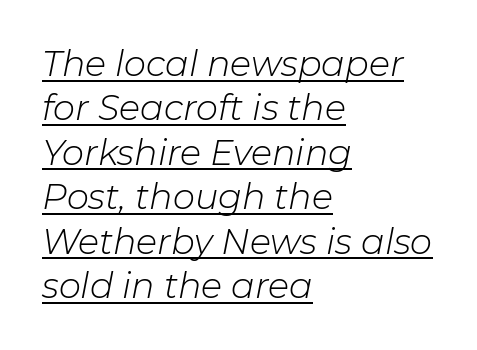
What's the leading like? Ordinary, nothing unusual. The compositor pushed each line to the left boundary. The sample's only ornament is a line tracing under the words. Looks like regular typesetting: each glyph gets only the width it needs. Does extra space separate the letters? No, they use regular spacing.
